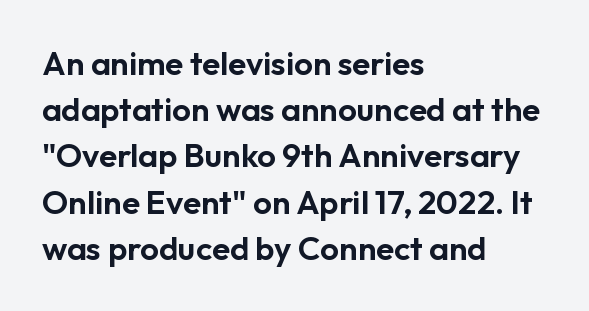
No extra tracking has been applied to these lines. Each letter keeps its own natural width here, so spacing adapts to shape. It's the straight-up-and-down kind of type. Each new line begins a customary step beneath the previous one. Has an underline been added? It has not. Is the block centered? No — it sits flush against the left margin.
